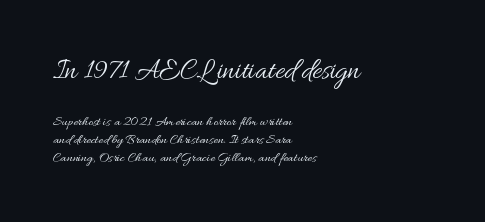
Q: Is the text bold? A: No.
Q: Is the text italic (slanted)? A: Yes.
Q: Is the text underlined? A: No.
Q: How is the paragraph aligned? A: Left-aligned.
Q: Is the spacing between letters normal or unusually wide? A: Normal.
Q: Is the spacing between lines tight, normal or loose? A: Normal.
Q: Which block of text is set in a larger size, the first (top) or the second (bottom)? A: The first (top) one.
Q: Width (condensed, normal, or wide)? A: Wide.
Q: Stroke contrast? A: Medium.
Q: x-height? A: Small.
Q: Monospaced? A: No.
